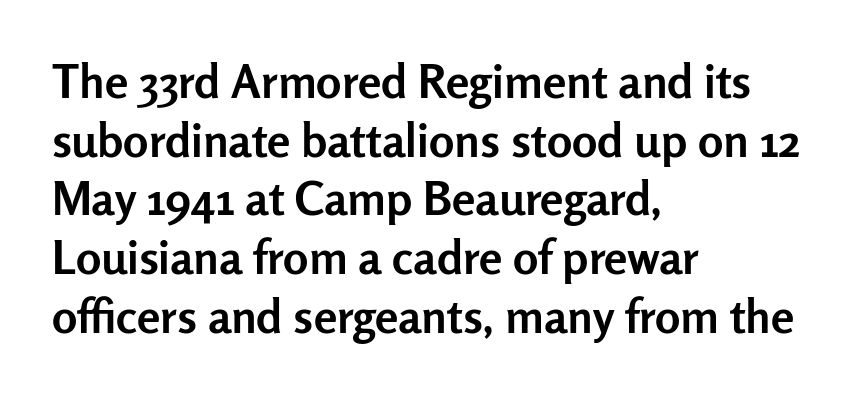
{"serif": "no", "italic": "no", "bold": "yes", "weight": "semibold", "width": "normal", "stroke_contrast": "low", "x_height": "medium", "monospaced": "no", "underline": "no", "align": "left", "line_spacing": "normal", "line_spacing_ratio": 1.25, "letter_spacing": "normal", "letter_spacing_em": 0.0, "glyph_px": 47}
